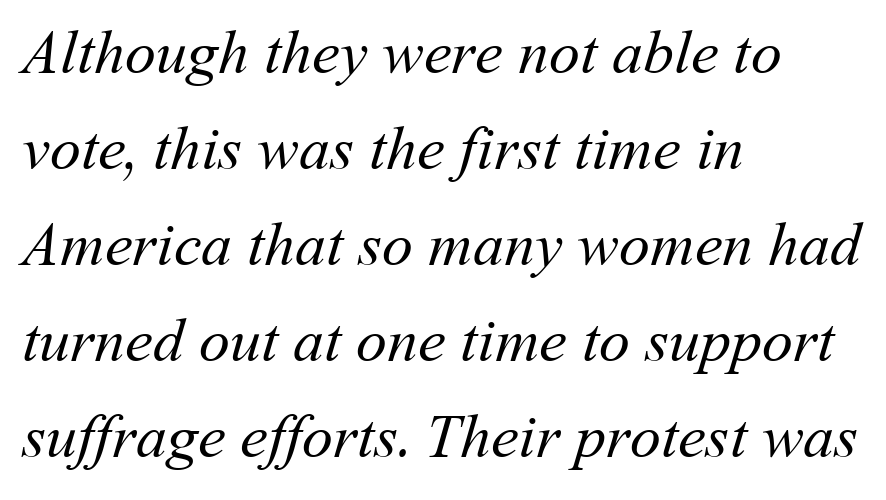
Q: Is the text bold? A: No.
Q: Is the text underlined? A: No.
Q: How is the paragraph aligned? A: Left-aligned.
Q: Is the spacing between letters normal or unusually wide? A: Normal.
Q: Is the spacing between lines tight, normal or loose? A: Normal.
Q: Width (condensed, normal, or wide)? A: Normal.
Q: Stroke contrast? A: Medium.
Q: x-height? A: Medium.
Q: Monospaced? A: No.
